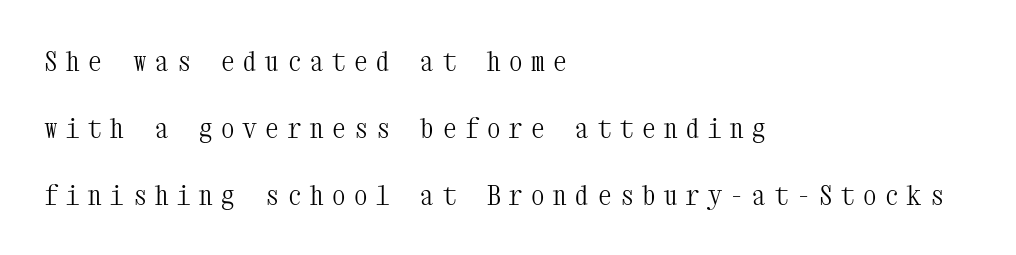
The tracking jumps out immediately: characters are airy and widely separated. Ink coverage per letter is moderate at most. A typesetter would call this leading open, well beyond the default. The paragraph shown leans on its left margin. The font's upright variant was chosen for this text. Anything drawn beneath the words? Only blank space.
